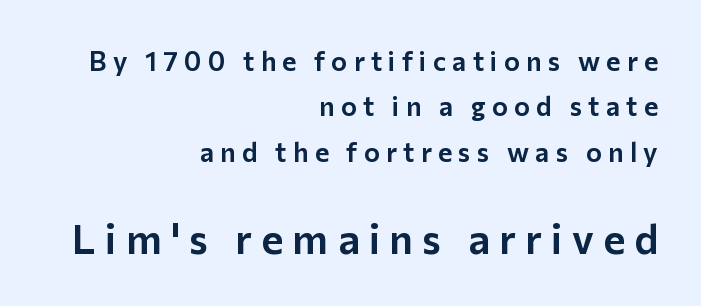
{"serif": "no", "italic": "no", "width": "normal", "stroke_contrast": "low", "x_height": "medium", "monospaced": "no", "underline": "no", "align": "right", "line_spacing": "normal", "line_spacing_ratio": 1.68, "letter_spacing": "wide", "letter_spacing_em": 0.23, "larger_block": "second", "size_ratio": 1.52, "glyph_px": 41}
